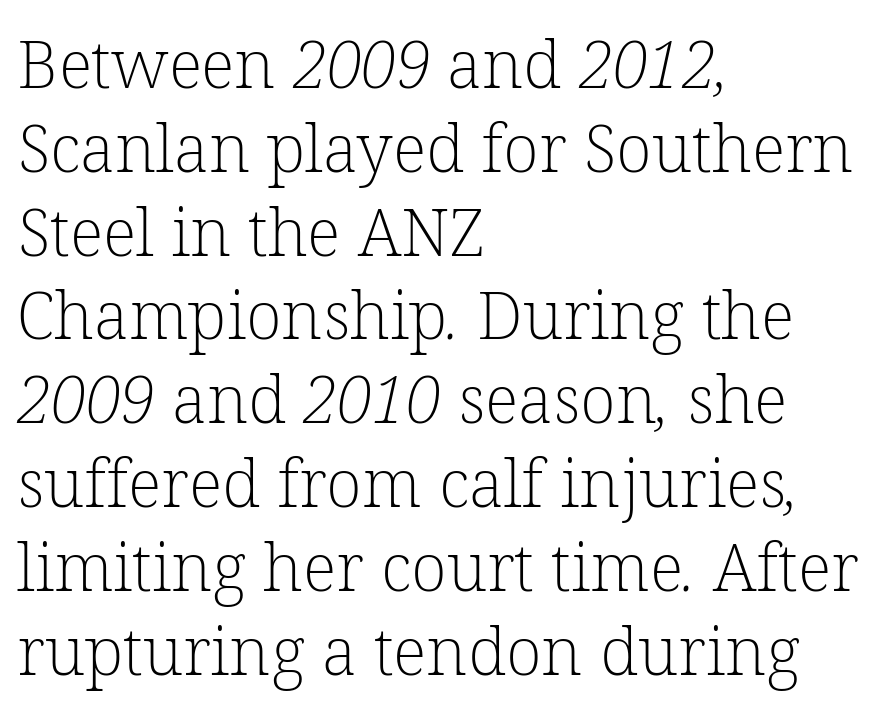
Q: Is the text bold? A: No.
Q: Is the typeface a serif or a sans-serif typeface? A: Serif.
Q: Is the text underlined? A: No.
Q: How is the paragraph aligned? A: Left-aligned.
Q: Is the spacing between letters normal or unusually wide? A: Normal.
Q: Is the spacing between lines tight, normal or loose? A: Normal.
Q: Width (condensed, normal, or wide)? A: Normal.
Q: Stroke contrast? A: Low.
Q: x-height? A: Medium.
Q: Monospaced? A: No.
